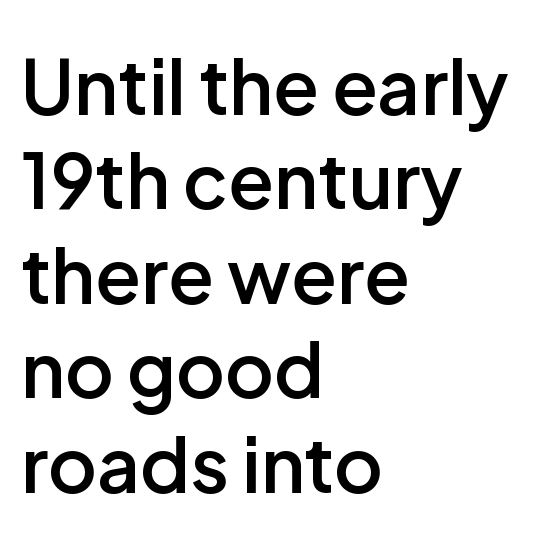
Q: Is the text bold? A: Semi-bold.
Q: Is the text italic (slanted)? A: No, it is upright.
Q: Is the typeface a serif or a sans-serif typeface? A: Sans-serif.
Q: Is the text underlined? A: No.
Q: How is the paragraph aligned? A: Left-aligned.
Q: Is the spacing between letters normal or unusually wide? A: Normal.
Q: Is the spacing between lines tight, normal or loose? A: Normal.
Q: Width (condensed, normal, or wide)? A: Normal.
Q: Stroke contrast? A: Low.
Q: x-height? A: Medium.
Q: Monospaced? A: No.
